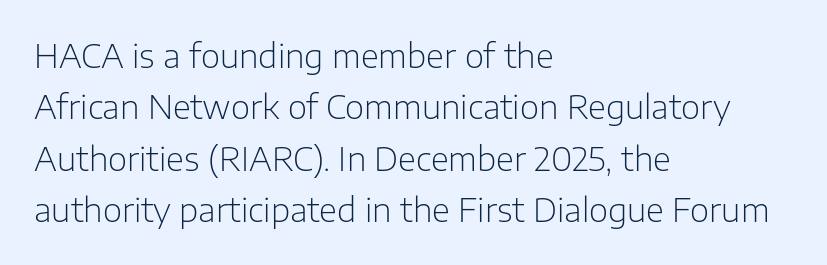
Q: Is the text bold? A: No.
Q: Is the text italic (slanted)? A: No, it is upright.
Q: Is the typeface a serif or a sans-serif typeface? A: Sans-serif.
Q: Is the text underlined? A: No.
Q: How is the paragraph aligned? A: Left-aligned.
Q: Is the spacing between letters normal or unusually wide? A: Normal.
Q: Is the spacing between lines tight, normal or loose? A: Normal.
Q: Width (condensed, normal, or wide)? A: Normal.
Q: Stroke contrast? A: Low.
Q: x-height? A: Medium.
Q: Monospaced? A: No.
